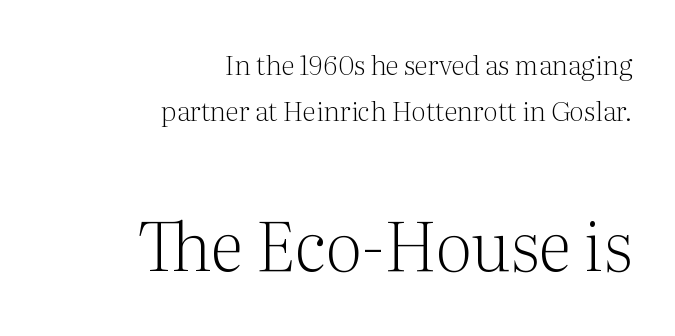
The image shows 68 px light serif type, upright; set right-aligned, line spacing 1.72x, normal letter spacing, not underlined; the second (bottom) block is 2.52x larger; medium stroke contrast and a medium x-height.
